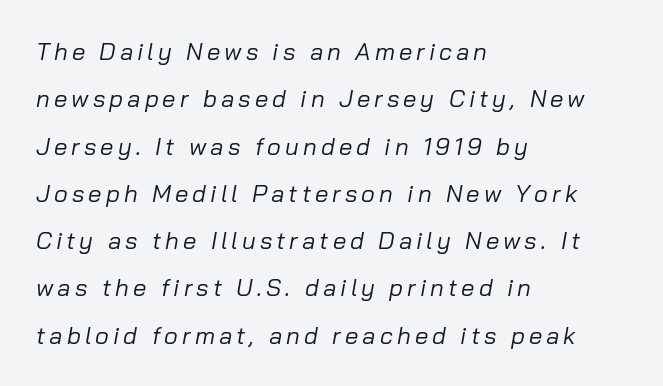
{"italic": "yes", "lean": "right", "slant_degrees": 10, "bold": "no", "underline": "no", "align": "left", "line_spacing": "loose", "line_spacing_ratio": 1.97, "glyph_px": 24}
